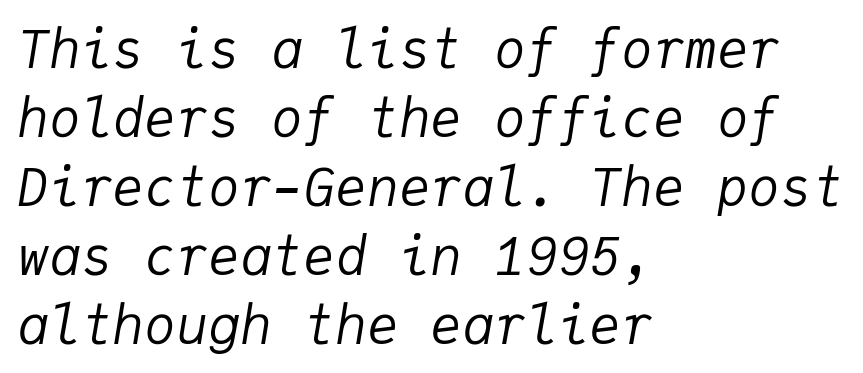
Normally led — the rows are evenly, conventionally spaced. The rendering uses typewriter-style spacing with identical character cells. If you drew a line through each stem, it would be angled. On a weight scale, this lands at 450 or below.
